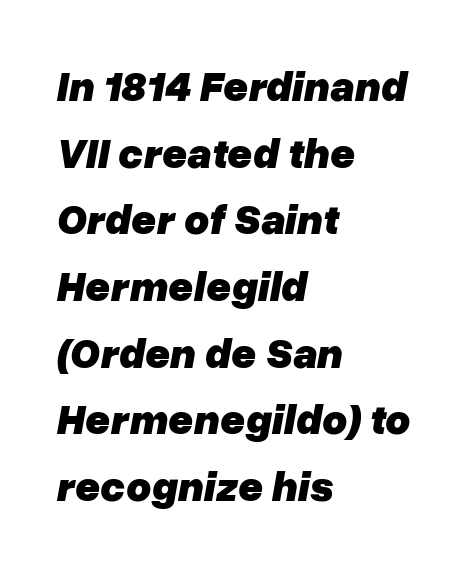
{"italic": "yes", "lean": "right", "slant_degrees": 10, "bold": "yes", "weight": "heavy", "width": "normal", "stroke_contrast": "low", "x_height": "medium", "monospaced": "no", "underline": "no", "align": "left", "line_spacing": "normal", "line_spacing_ratio": 1.55, "letter_spacing": "normal", "letter_spacing_em": 0.0, "glyph_px": 43}
